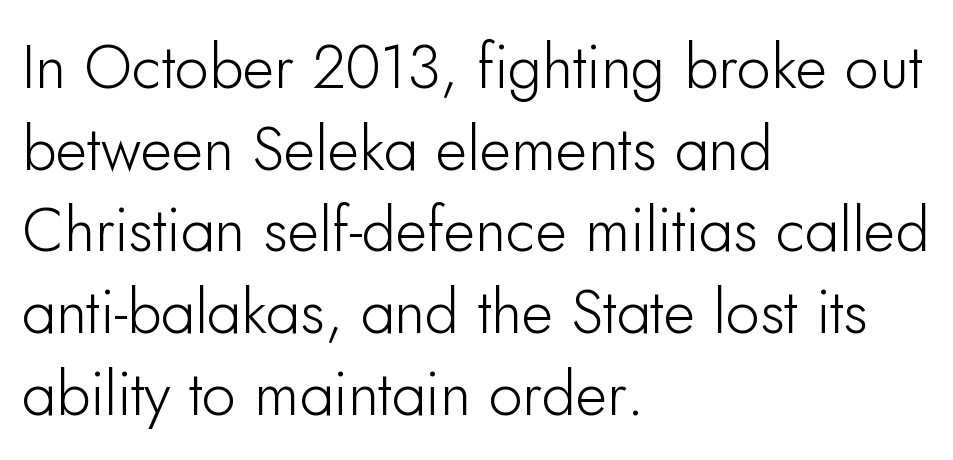
{"serif": "no", "italic": "no", "width": "normal", "stroke_contrast": "low", "x_height": "small", "monospaced": "no", "underline": "no", "align": "left", "line_spacing": "normal", "line_spacing_ratio": 1.34, "letter_spacing": "normal", "letter_spacing_em": 0.0, "glyph_px": 61}
